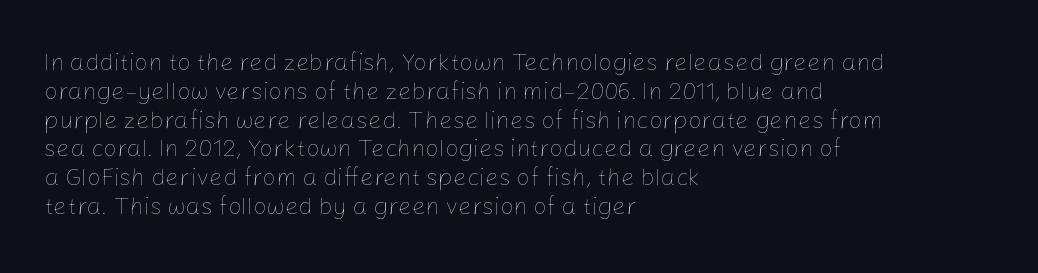
Horizontal alignment here is leftward, the default for most running prose. Is the stroke heavy? The answer is a plain regular-or-lighter. Posture: upright roman. The baseline area is clear. Between one letter and the next there's only the usual sliver of space.
